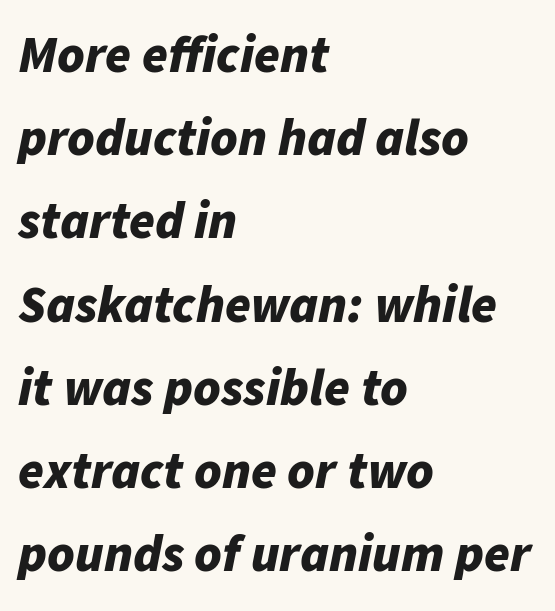
The passage shown has conventional tracking throughout. This rendering features lettering with no underline. The typography opts for an oblique posture over an upright one. Pretty heavy lettering here — definitely bold. The passage shown is typed in a proportional face where columns would drift. In CSS terms this would be text-align: left.
